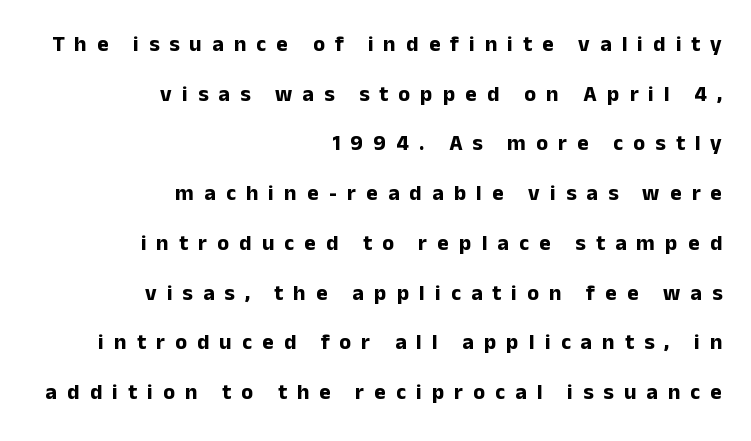
The image shows 22 px bold type, upright; set right-aligned, loose line spacing (2.26x), unusually wide letter spacing (+0.46 em), not underlined.
